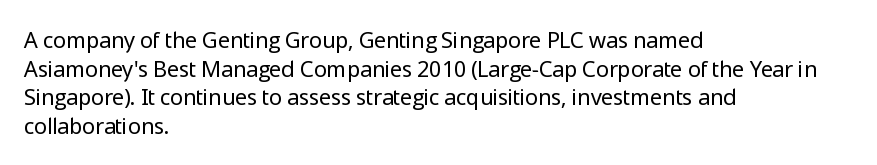
{"italic": "no", "bold": "no", "underline": "no", "align": "left", "line_spacing": "normal", "line_spacing_ratio": 1.3, "letter_spacing": "normal", "letter_spacing_em": 0.0, "glyph_px": 22}
